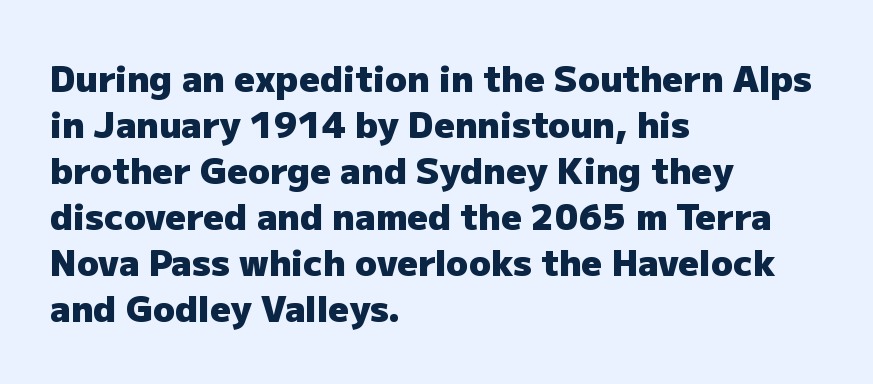
Letters rest on an invisible, unmarked baseline. Each letter keeps its own natural width here, so spacing adapts to shape. Check where the strokes stop: nothing finishes them off — pure sans. The passage shown stacks its lines at a standard gap. Leftover space on each line is placed entirely after the last word. Unlike italic type, these characters show no tilt at all.
